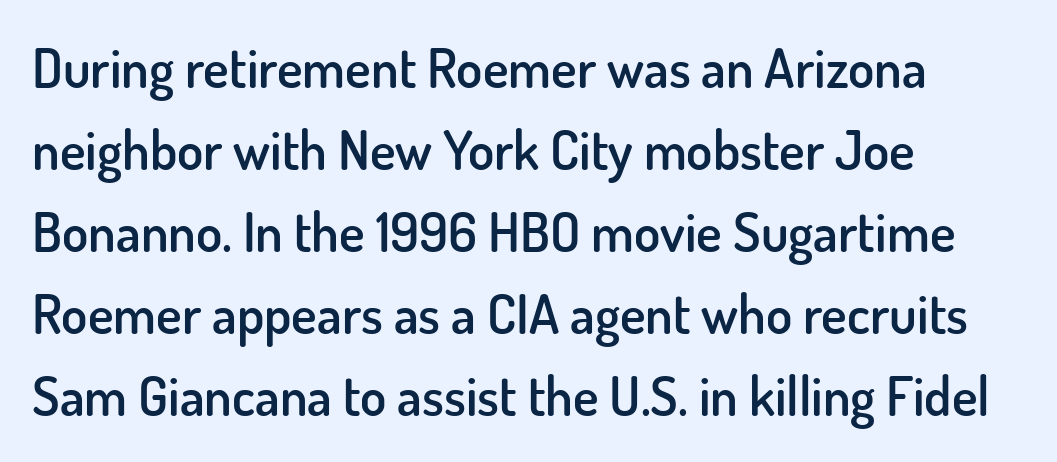
Q: Is the text bold? A: Semi-bold.
Q: Is the text italic (slanted)? A: No, it is upright.
Q: Is the typeface a serif or a sans-serif typeface? A: Sans-serif.
Q: Is the text underlined? A: No.
Q: How is the paragraph aligned? A: Left-aligned.
Q: Is the spacing between letters normal or unusually wide? A: Normal.
Q: Is the spacing between lines tight, normal or loose? A: Normal.
Q: Width (condensed, normal, or wide)? A: Normal.
Q: Stroke contrast? A: Low.
Q: x-height? A: Small.
Q: Monospaced? A: No.
